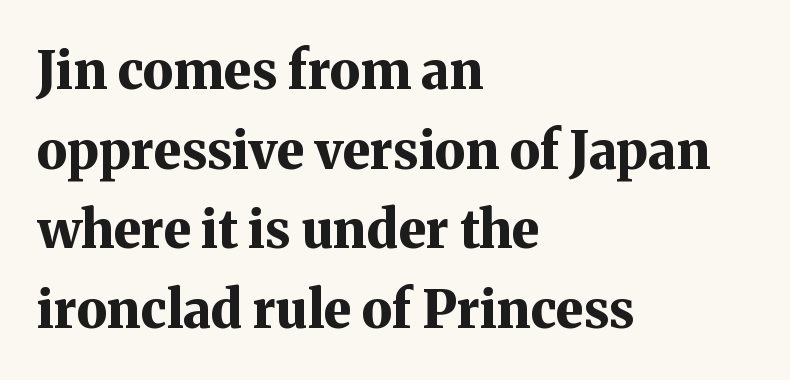
{"serif": "yes", "italic": "no", "bold": "yes", "weight": "bold", "width": "normal", "stroke_contrast": "medium", "x_height": "medium", "monospaced": "no", "underline": "no", "align": "left", "line_spacing": "normal", "line_spacing_ratio": 1.53, "letter_spacing": "normal", "letter_spacing_em": 0.0, "glyph_px": 52}
